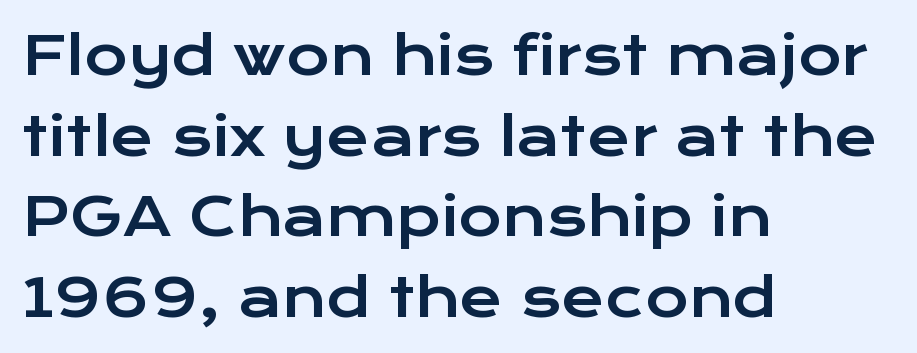
The image shows 53 px wide sans-serif type, upright; set left-aligned, normal line spacing (1.52x), normal letter spacing, not underlined; low stroke contrast and a medium x-height.
